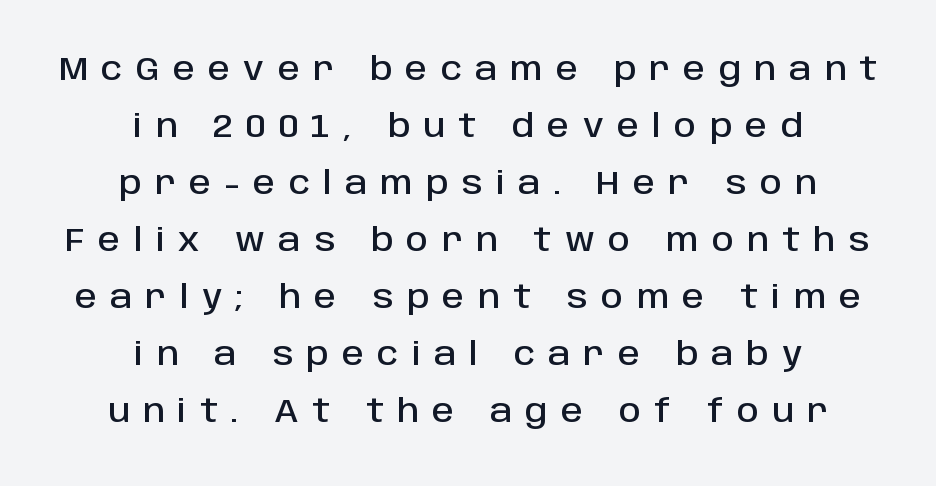
The image shows 31 px sans-serif type, upright; set centered, line spacing 1.84x, unusually wide letter spacing (+0.43 em), not underlined; low stroke contrast and a large x-height.
